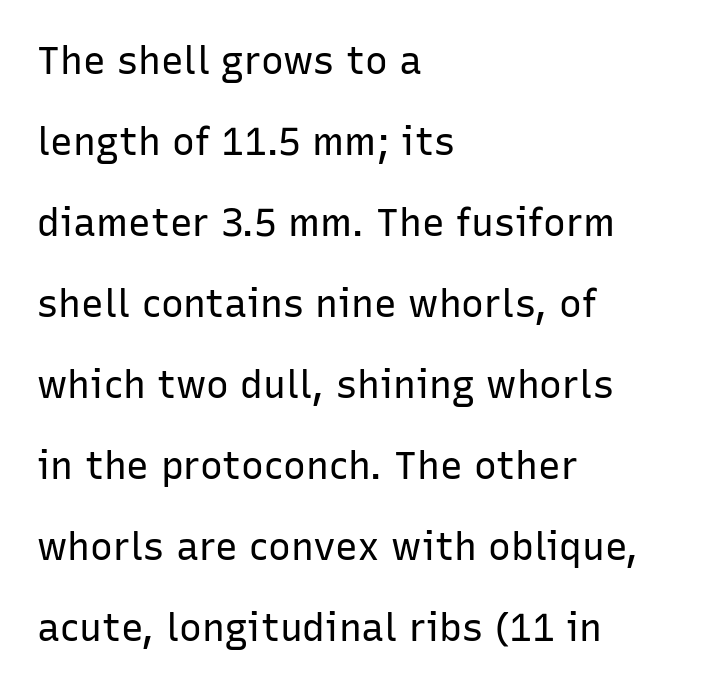
Q: Is the text bold? A: No.
Q: Is the text italic (slanted)? A: No, it is upright.
Q: Is the typeface a serif or a sans-serif typeface? A: Sans-serif.
Q: Is the text underlined? A: No.
Q: How is the paragraph aligned? A: Left-aligned.
Q: Is the spacing between letters normal or unusually wide? A: Normal.
Q: Is the spacing between lines tight, normal or loose? A: Loose.
Q: Width (condensed, normal, or wide)? A: Normal.
Q: Stroke contrast? A: Low.
Q: x-height? A: Medium.
Q: Monospaced? A: No.
